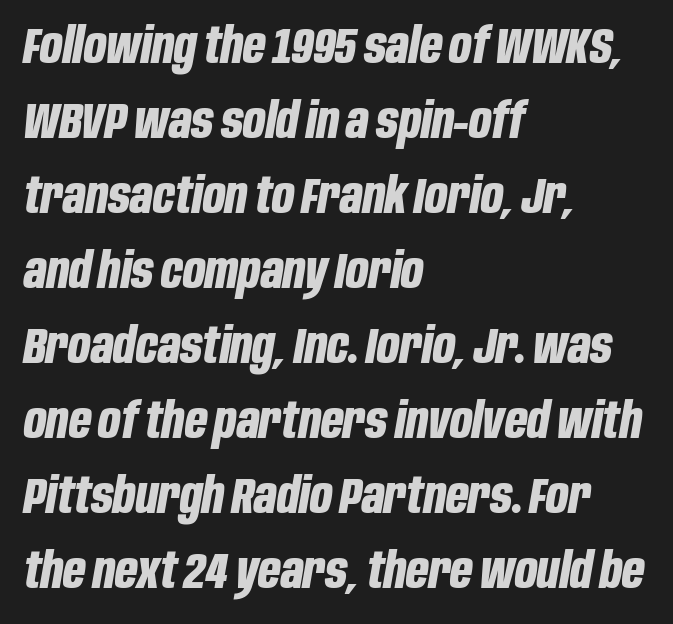
The image shows 49 px bold, condensed type, italic (leaning right); set left-aligned, normal line spacing (1.53x), normal letter spacing, not underlined; low stroke contrast and a large x-height.
